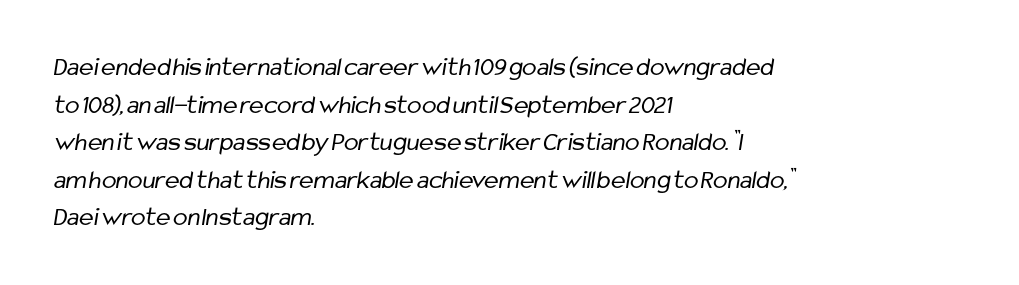
Q: Is the text bold? A: No.
Q: Is the text underlined? A: No.
Q: How is the paragraph aligned? A: Left-aligned.
Q: Is the spacing between letters normal or unusually wide? A: Normal.
Q: Is the spacing between lines tight, normal or loose? A: Normal.
